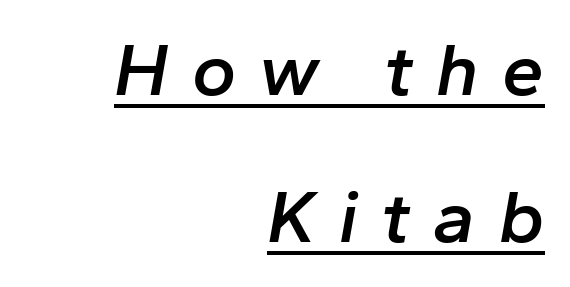
{"italic": "yes", "lean": "right", "slant_degrees": 10, "bold": "semi", "weight": "semibold", "width": "normal", "stroke_contrast": "low", "x_height": "medium", "monospaced": "no", "underline": "yes", "align": "right", "line_spacing": "loose", "line_spacing_ratio": 1.96, "letter_spacing": "wide", "letter_spacing_em": 0.31, "glyph_px": 75}
